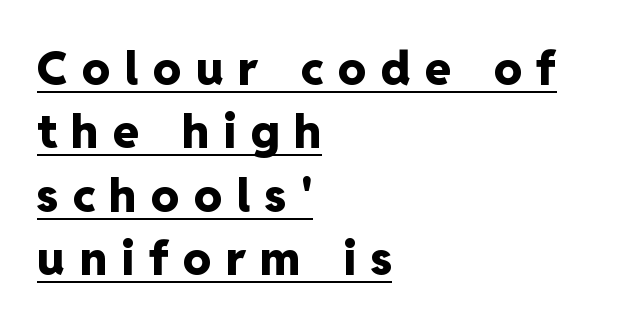
{"serif": "no", "italic": "no", "bold": "yes", "weight": "heavy", "width": "normal", "stroke_contrast": "low", "x_height": "medium", "monospaced": "no", "underline": "yes", "align": "left", "line_spacing": "normal", "line_spacing_ratio": 1.35, "letter_spacing": "wide", "letter_spacing_em": 0.31, "glyph_px": 47}
